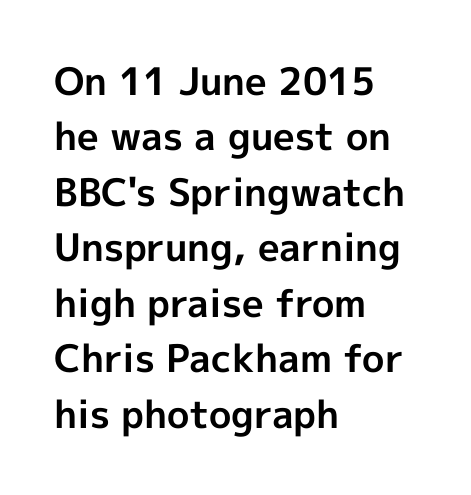
Q: Is the text bold? A: Yes.
Q: Is the text italic (slanted)? A: No, it is upright.
Q: Is the typeface a serif or a sans-serif typeface? A: Sans-serif.
Q: Is the text underlined? A: No.
Q: How is the paragraph aligned? A: Left-aligned.
Q: Is the spacing between letters normal or unusually wide? A: Normal.
Q: Is the spacing between lines tight, normal or loose? A: Normal.
Q: Width (condensed, normal, or wide)? A: Normal.
Q: x-height? A: Medium.
Q: Monospaced? A: No.
